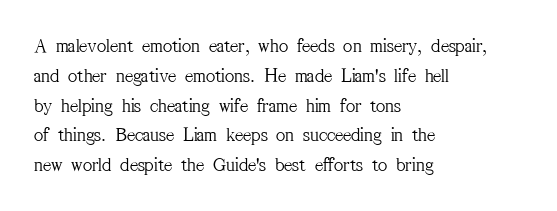
Q: Is the text bold? A: No.
Q: Is the text italic (slanted)? A: No, it is upright.
Q: Is the text underlined? A: No.
Q: How is the paragraph aligned? A: Left-aligned.
Q: Is the spacing between letters normal or unusually wide? A: Normal.
Q: Is the spacing between lines tight, normal or loose? A: Normal.
